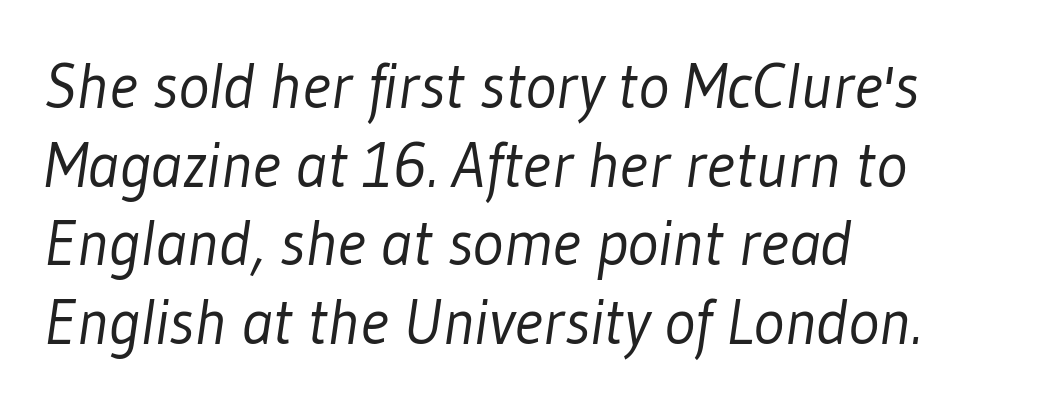
These lines keep a tight, regular rhythm from letter to letter. Rule under the text: the space is simply empty. The font family rendered here belongs to the sans-serif group. Is the type heavy? It reads as light-to-regular instead.
